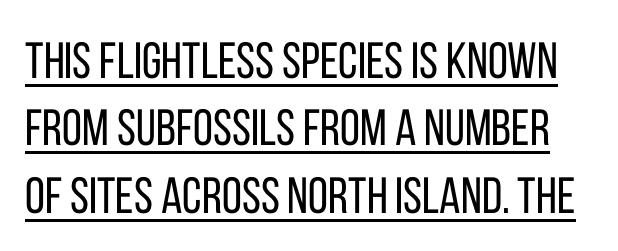
Baseline-to-baseline distance is the conventional proportion of letter height. Each line of the rendering has a horizontal stroke beneath the glyphs. No extra ink here — the face is not bold. This sample uses an upright cut, with every glyph sitting square on the baseline. Letterform terminals end flat and unadorned throughout the passage.
